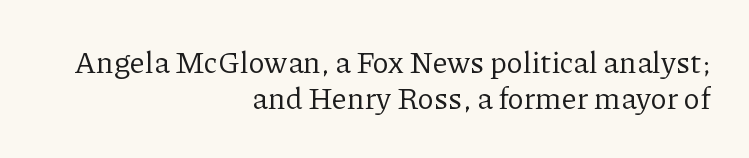
Q: Is the text bold? A: No.
Q: Is the text italic (slanted)? A: No, it is upright.
Q: Is the typeface a serif or a sans-serif typeface? A: Serif.
Q: Is the text underlined? A: No.
Q: How is the paragraph aligned? A: Right-aligned.
Q: Is the spacing between letters normal or unusually wide? A: Normal.
Q: Width (condensed, normal, or wide)? A: Normal.
Q: Stroke contrast? A: Low.
Q: x-height? A: Medium.
Q: Monospaced? A: No.
